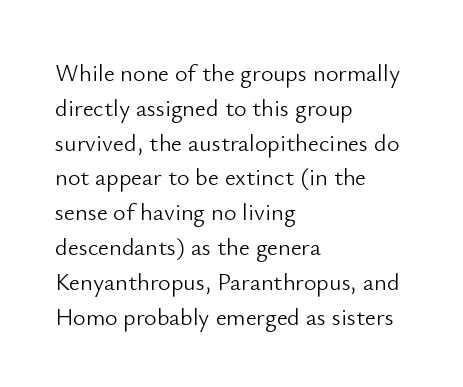
{"italic": "no", "bold": "no", "underline": "no", "align": "left", "line_spacing": "normal", "line_spacing_ratio": 1.45, "letter_spacing": "normal", "letter_spacing_em": 0.0, "glyph_px": 24}
